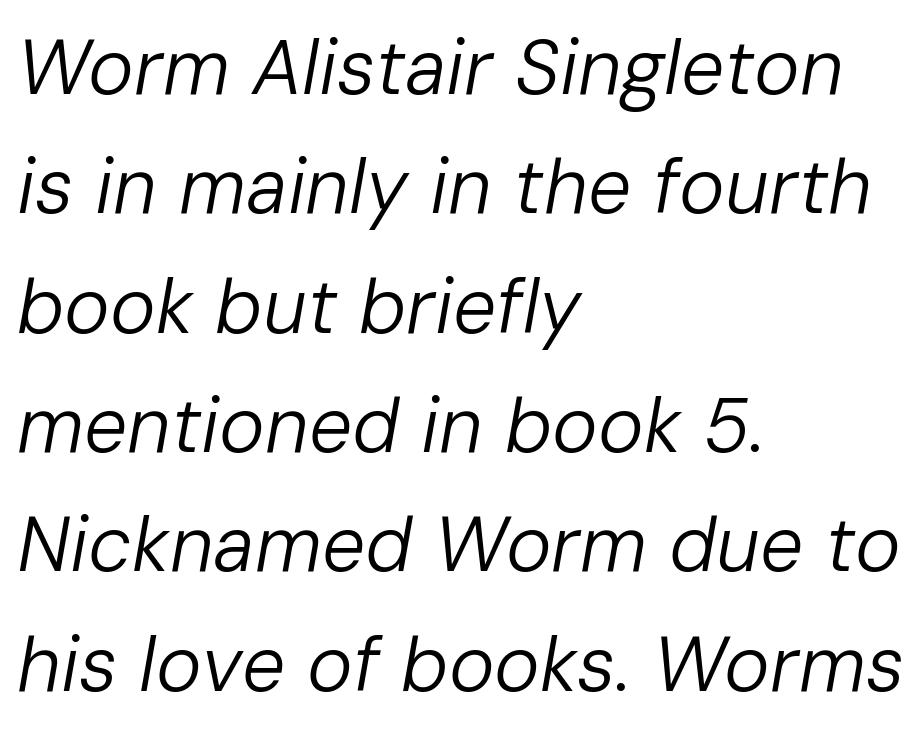
Stroke mass is kept to a normal reading level or below. Here the glyphs are tracked normally, forming tight word shapes. Lines of text with bare space underneath. Tall strokes in this sample are angled rather than plumb. Does the copy run flush right? No — it runs flush left. Whoever set this chose a conventional vertical rhythm.
